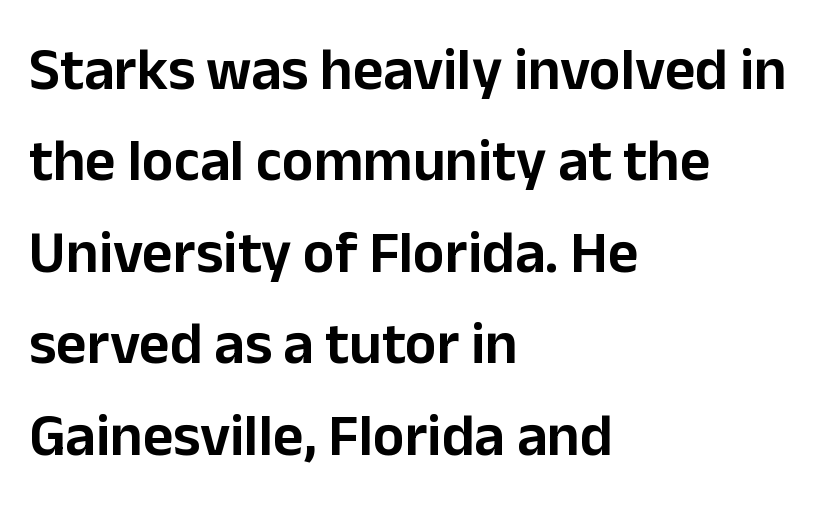
Regular leading. In terms of posture, this sample is upright. Each letter keeps its own natural width here, so spacing adapts to shape. The passage shown has conventional tracking throughout. Where is the straight margin? On the left.
